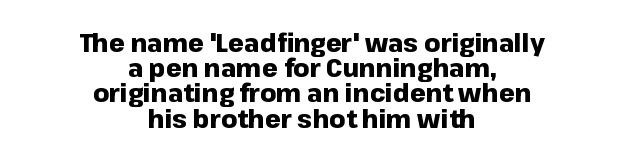
Rule under the text: the space is simply empty. The letters sit at their default tracking, neither squeezed nor spread. Notice how descenders almost collide with the ascenders below — that's tight leading. Leftover space on each line is divided equally before and after the words.
